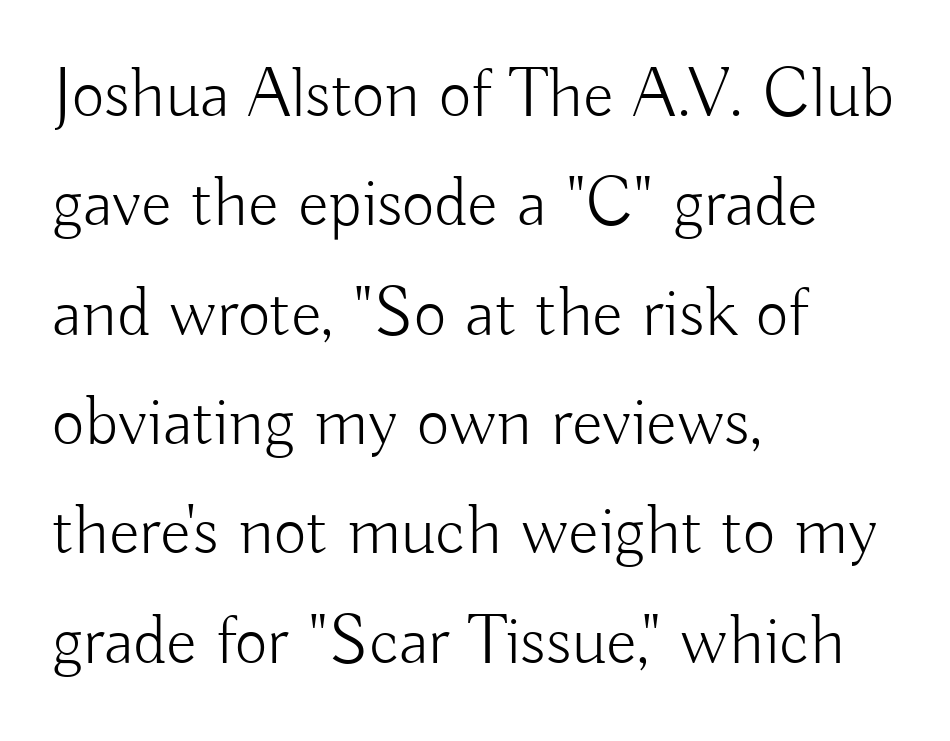
The image shows 71 px light sans-serif type, upright; set left-aligned, normal line spacing (1.54x), normal letter spacing, not underlined; low stroke contrast and a small x-height.
